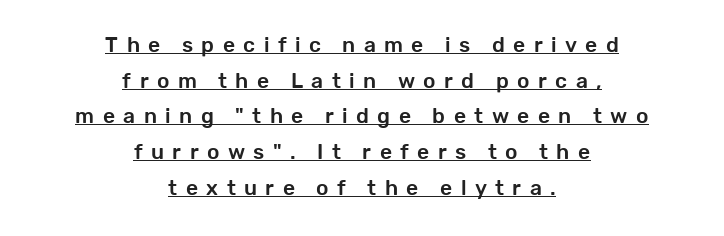
The image shows 21 px text type, upright; set centered, normal line spacing (1.7x), unusually wide letter spacing (+0.4 em), underlined.
